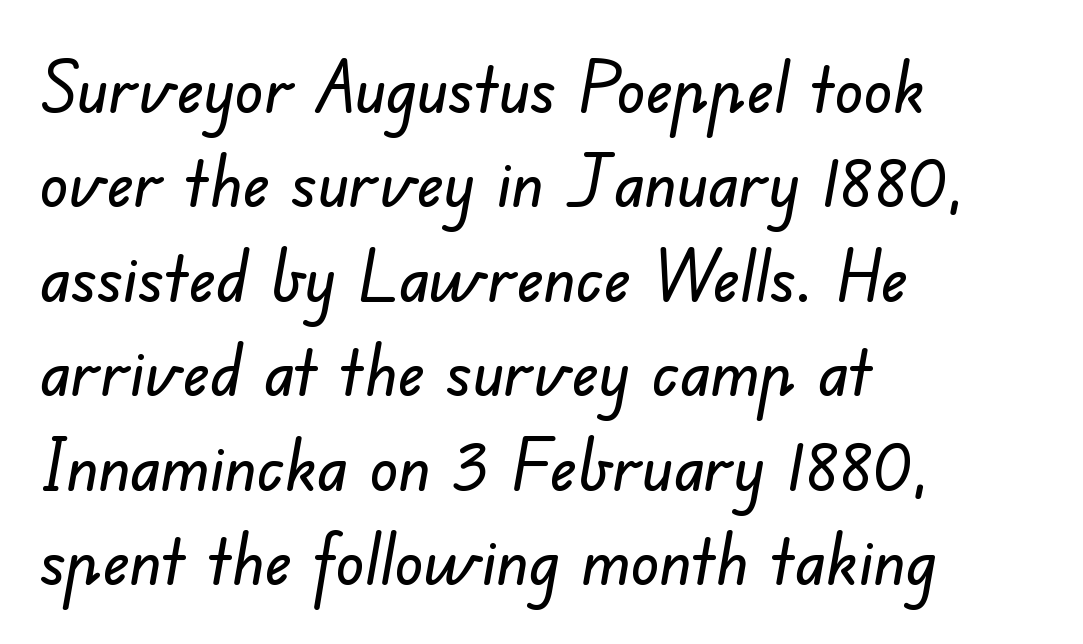
Has an underline been added? It has not. Looks like regular typesetting: each glyph gets only the width it needs. A sans-serif font was chosen for this passage. Honestly, the row spacing looks completely unremarkable. Which margin do the lines hug? The left one — the right edge is uneven. Glyph-to-glyph distance matches everyday printed text.
